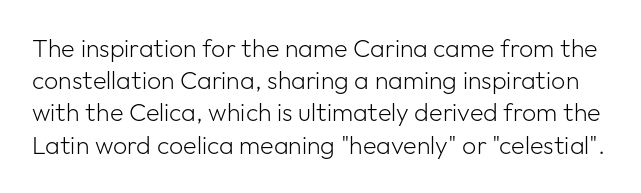
Q: Is the text bold? A: No.
Q: Is the text italic (slanted)? A: No, it is upright.
Q: Is the text underlined? A: No.
Q: Is the spacing between letters normal or unusually wide? A: Normal.
Q: Is the spacing between lines tight, normal or loose? A: Normal.
